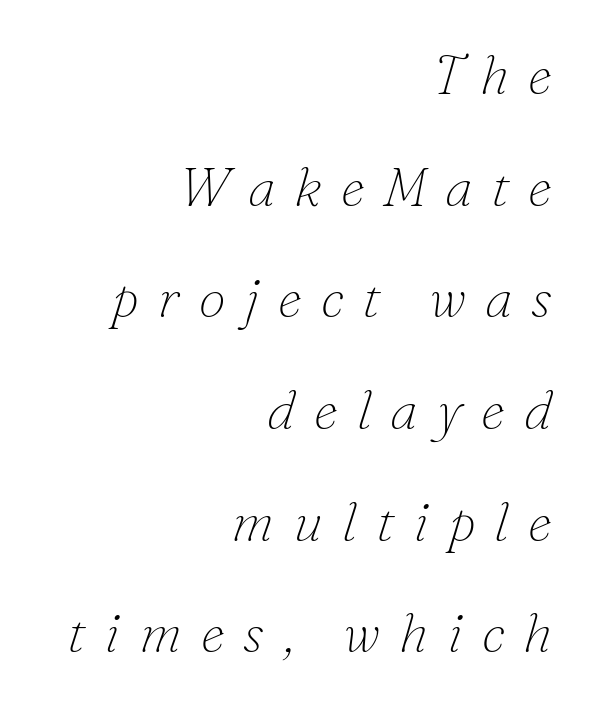
The image shows 55 px thin serif type, italic (leaning right); set right-aligned, loose line spacing (2.03x), unusually wide letter spacing (+0.34 em), not underlined; low stroke contrast and a small x-height.
